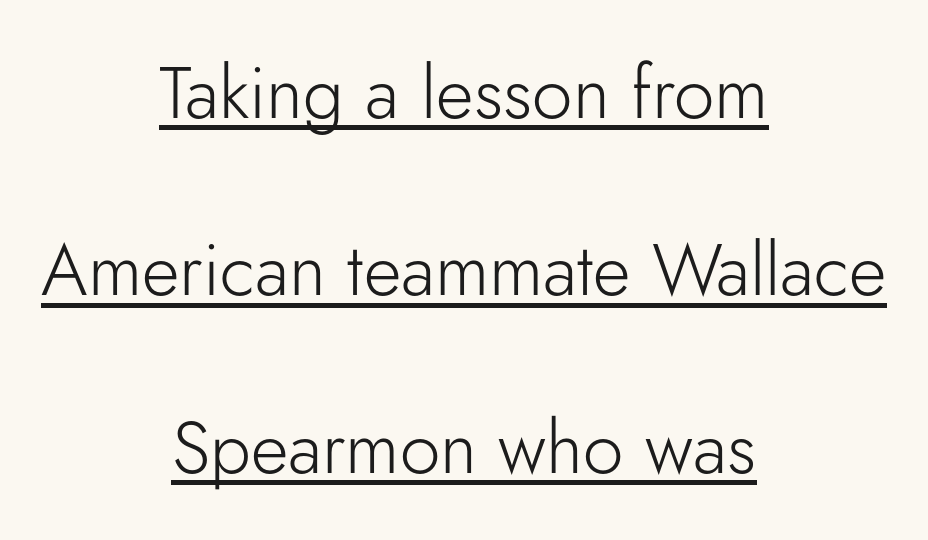
The image shows 73 px light sans-serif type, upright; set centered, loose line spacing (2.43x), normal letter spacing, underlined; low stroke contrast and a small x-height.
